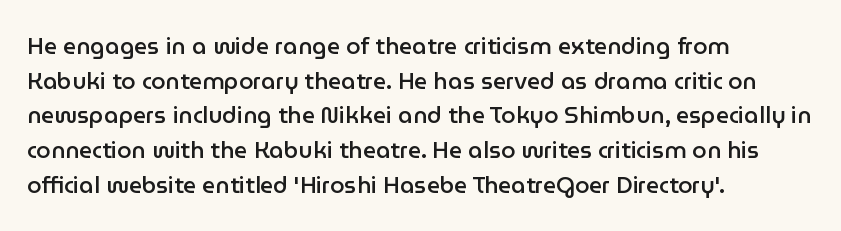
{"italic": "no", "bold": "semi", "underline": "no", "align": "left", "line_spacing": "normal", "line_spacing_ratio": 1.51, "letter_spacing": "normal", "letter_spacing_em": 0.0, "glyph_px": 23}
